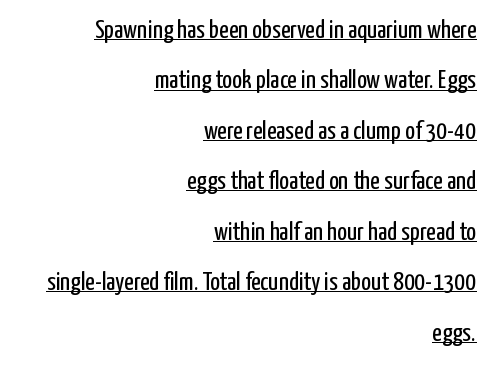
{"italic": "no", "bold": "no", "underline": "yes", "align": "right", "line_spacing": "loose", "line_spacing_ratio": 1.94, "letter_spacing": "normal", "letter_spacing_em": 0.0, "glyph_px": 26}
